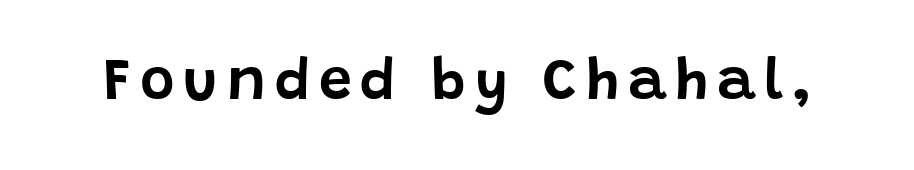
The passage shown is typed in a proportional face where columns would drift. Any mark beneath the type? The region is blank. Classification — sans serif. This sample uses an upright cut, with every glyph sitting square on the baseline.
